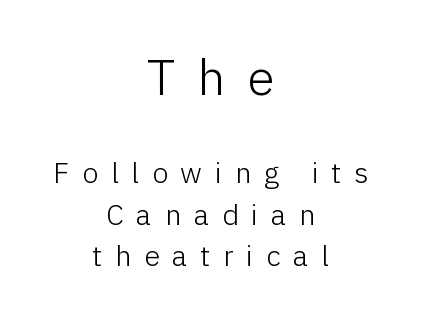
{"serif": "no", "italic": "no", "bold": "no", "weight": "light", "width": "normal", "stroke_contrast": "low", "x_height": "medium", "monospaced": "no", "underline": "no", "align": "center", "line_spacing": "normal", "line_spacing_ratio": 1.43, "letter_spacing": "wide", "letter_spacing_em": 0.44, "larger_block": "first", "size_ratio": 1.72, "glyph_px": 50}
